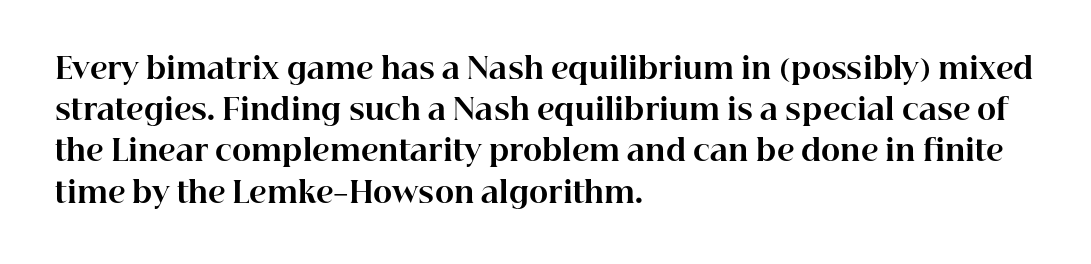
Q: Is the text bold? A: Yes.
Q: Is the text italic (slanted)? A: No, it is upright.
Q: Is the typeface a serif or a sans-serif typeface? A: Serif.
Q: Is the text underlined? A: No.
Q: How is the paragraph aligned? A: Left-aligned.
Q: Is the spacing between letters normal or unusually wide? A: Normal.
Q: Is the spacing between lines tight, normal or loose? A: Normal.
Q: Width (condensed, normal, or wide)? A: Normal.
Q: Stroke contrast? A: High.
Q: x-height? A: Medium.
Q: Monospaced? A: No.
